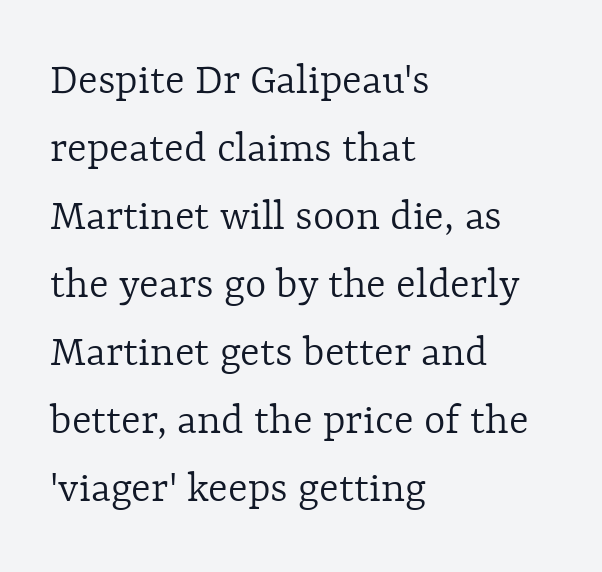
{"italic": "no", "bold": "no", "weight": "light", "width": "normal", "x_height": "medium", "monospaced": "no", "underline": "no", "align": "left", "line_spacing": "normal", "line_spacing_ratio": 1.48, "letter_spacing": "normal", "letter_spacing_em": 0.0, "glyph_px": 46}
